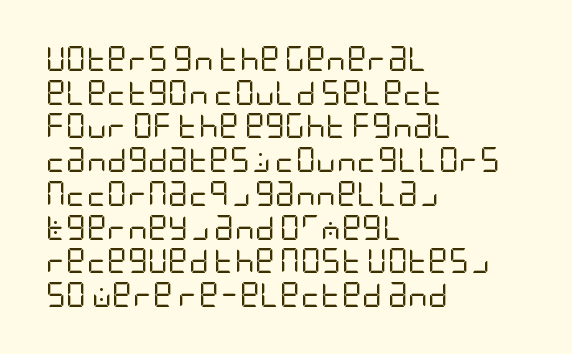
{"italic": "no", "bold": "no", "underline": "no", "align": "left", "line_spacing": "normal", "line_spacing_ratio": 1.35, "letter_spacing": "normal", "letter_spacing_em": 0.0, "glyph_px": 25}
